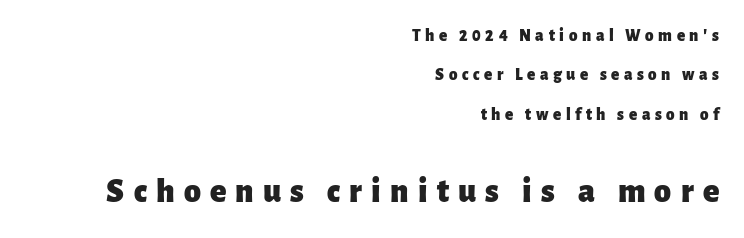
The image shows 34 px heavy sans-serif type, upright; set right-aligned, loose line spacing (2.32x), unusually wide letter spacing (+0.27 em), not underlined; the second (bottom) block is 2.0x larger; low stroke contrast and a medium x-height.
